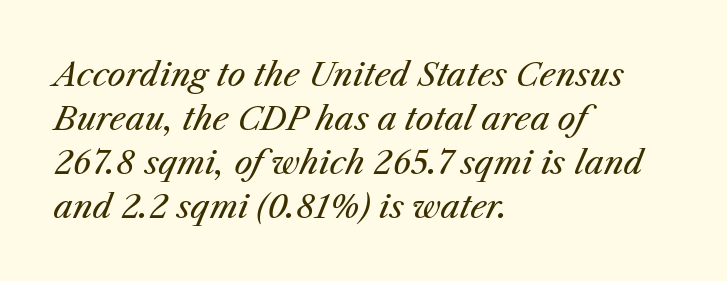
The image shows 32 px regular-weight type, italic (leaning right); set left-aligned, normal line spacing (1.37x), normal letter spacing, not underlined; medium stroke contrast and a medium x-height.
